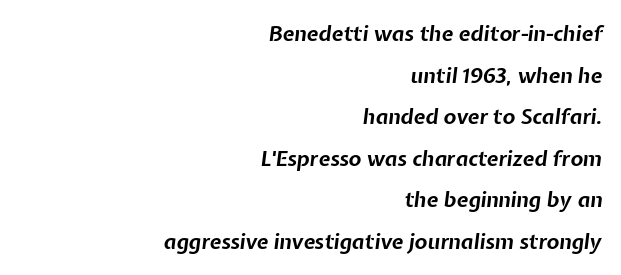
The image shows 21 px bold type, italic (leaning right); set right-aligned, loose line spacing (1.98x), normal letter spacing, not underlined.
